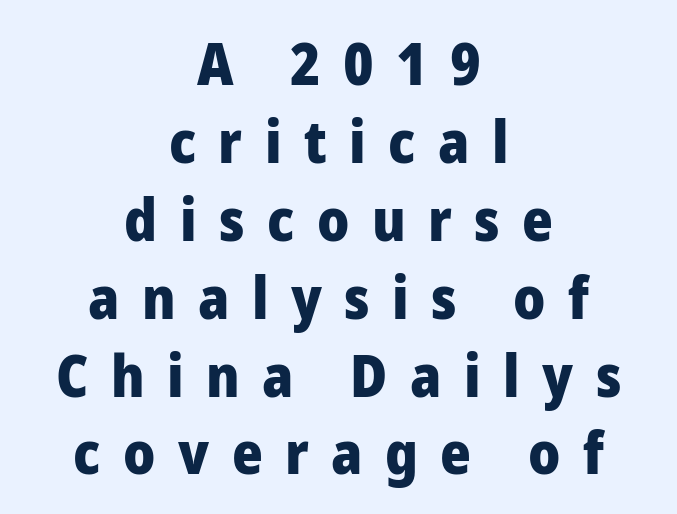
{"serif": "no", "italic": "no", "bold": "yes", "weight": "heavy", "width": "normal", "stroke_contrast": "low", "x_height": "medium", "monospaced": "no", "underline": "no", "align": "center", "line_spacing": "normal", "line_spacing_ratio": 1.32, "letter_spacing": "wide", "letter_spacing_em": 0.38, "glyph_px": 59}
